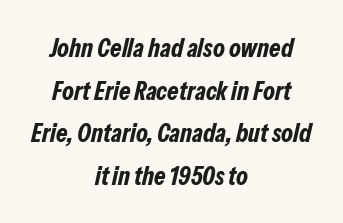
The image shows 26 px bold type, italic (leaning right); set centered, normal line spacing (1.64x), normal letter spacing, not underlined.
